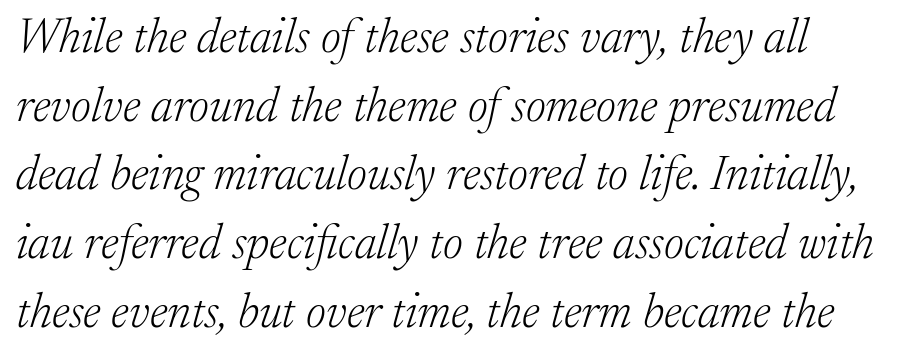
Q: Is the text bold? A: No.
Q: Is the text italic (slanted)? A: Yes, it leans right by about 17 degrees.
Q: Is the typeface a serif or a sans-serif typeface? A: Serif.
Q: Is the text underlined? A: No.
Q: Is the spacing between letters normal or unusually wide? A: Normal.
Q: Is the spacing between lines tight, normal or loose? A: Normal.
Q: Width (condensed, normal, or wide)? A: Normal.
Q: Stroke contrast? A: Low.
Q: x-height? A: Medium.
Q: Monospaced? A: No.
